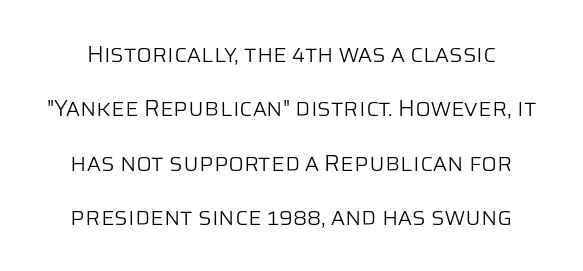
{"italic": "no", "bold": "no", "underline": "no", "line_spacing": "loose", "line_spacing_ratio": 2.36, "letter_spacing": "normal", "letter_spacing_em": 0.0, "glyph_px": 23}
